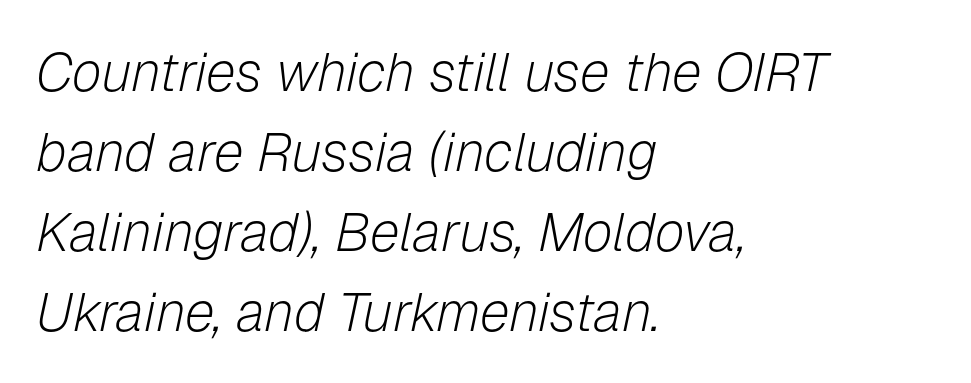
Q: Is the text bold? A: No.
Q: Is the text italic (slanted)? A: Yes, it leans right by about 12 degrees.
Q: Is the text underlined? A: No.
Q: How is the paragraph aligned? A: Left-aligned.
Q: Is the spacing between letters normal or unusually wide? A: Normal.
Q: Is the spacing between lines tight, normal or loose? A: Normal.
Q: Width (condensed, normal, or wide)? A: Normal.
Q: Stroke contrast? A: Low.
Q: x-height? A: Medium.
Q: Monospaced? A: No.
